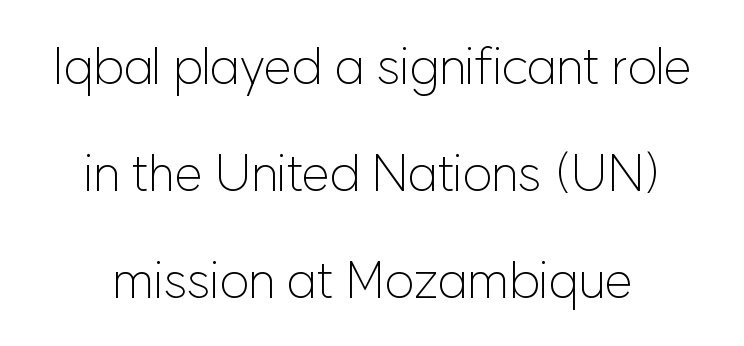
{"serif": "no", "italic": "no", "bold": "no", "weight": "light", "width": "normal", "stroke_contrast": "low", "x_height": "medium", "monospaced": "no", "underline": "no", "line_spacing": "loose", "line_spacing_ratio": 2.1, "letter_spacing": "normal", "letter_spacing_em": 0.0, "glyph_px": 51}
